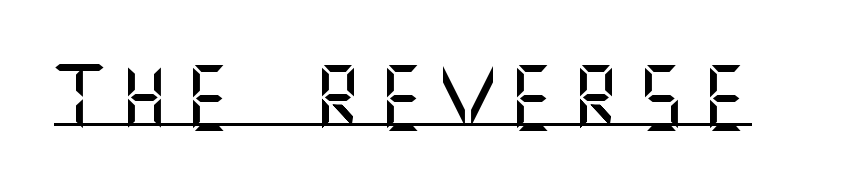
Q: Is the text italic (slanted)? A: No, it is upright.
Q: Is the typeface a serif or a sans-serif typeface? A: Sans-serif.
Q: Is the text underlined? A: Yes.
Q: Is the spacing between letters normal or unusually wide? A: Unusually wide.
Q: Width (condensed, normal, or wide)? A: Normal.
Q: Stroke contrast? A: Medium.
Q: x-height? A: Large.
